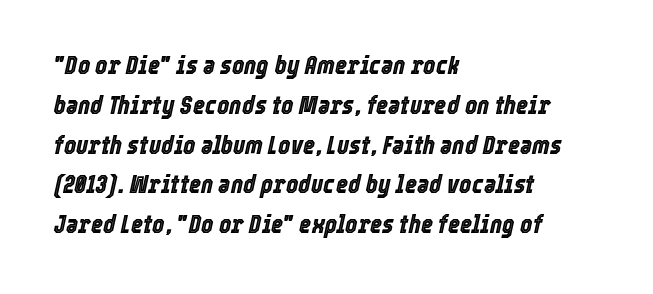
Q: Is the text italic (slanted)? A: Yes, it leans right by about 12 degrees.
Q: Is the text underlined? A: No.
Q: How is the paragraph aligned? A: Left-aligned.
Q: Is the spacing between letters normal or unusually wide? A: Normal.
Q: Is the spacing between lines tight, normal or loose? A: Normal.
